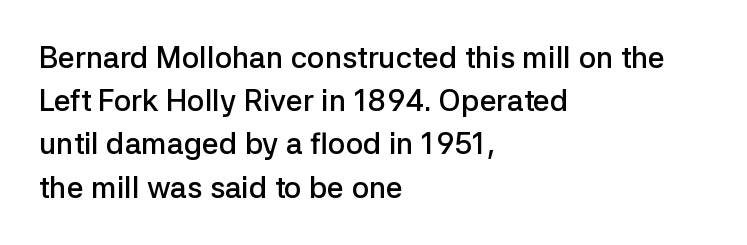
{"serif": "no", "italic": "no", "bold": "semi", "weight": "semibold", "width": "normal", "stroke_contrast": "low", "x_height": "medium", "monospaced": "no", "underline": "no", "align": "left", "line_spacing": "normal", "line_spacing_ratio": 1.44, "letter_spacing": "normal", "letter_spacing_em": 0.0, "glyph_px": 30}
